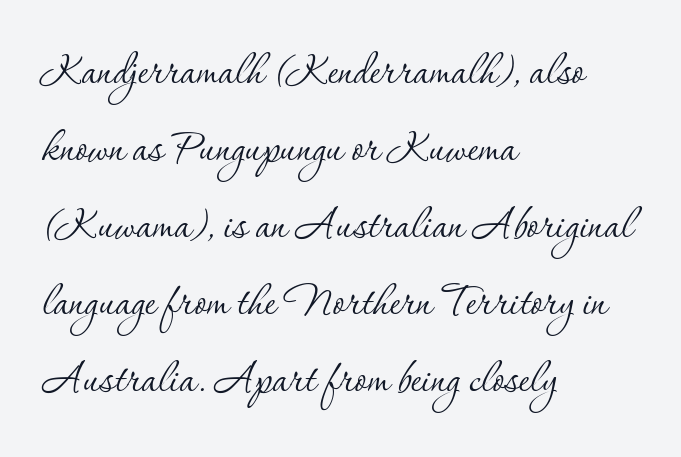
Q: Is the text bold? A: No.
Q: Is the text italic (slanted)? A: Yes.
Q: Is the typeface a serif or a sans-serif typeface? A: Serif.
Q: Is the text underlined? A: No.
Q: How is the paragraph aligned? A: Left-aligned.
Q: Is the spacing between letters normal or unusually wide? A: Normal.
Q: Is the spacing between lines tight, normal or loose? A: Normal.
Q: Width (condensed, normal, or wide)? A: Normal.
Q: Stroke contrast? A: Low.
Q: x-height? A: Small.
Q: Monospaced? A: No.
